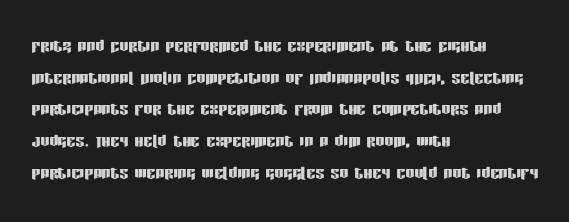
The image shows 22 px text type, upright; set left-aligned, normal line spacing (1.44x), normal letter spacing, not underlined.
